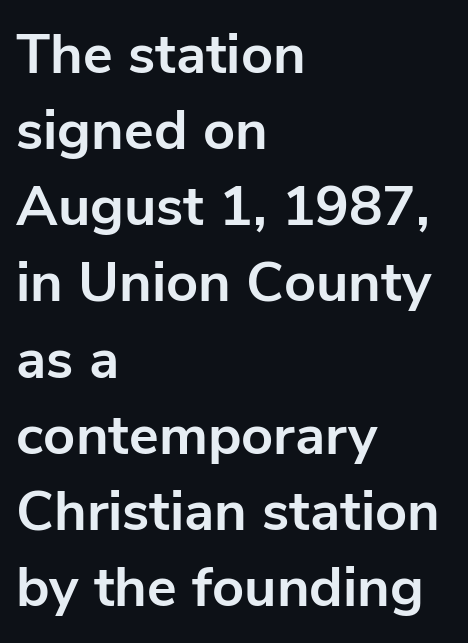
The rows are spaced the way most documents space them. Upright lettering throughout. You could call the tracking neutral — neither tight nor loose. The rag falls on the right side of this text block. Stroke terminals: plain, sans-serif.
